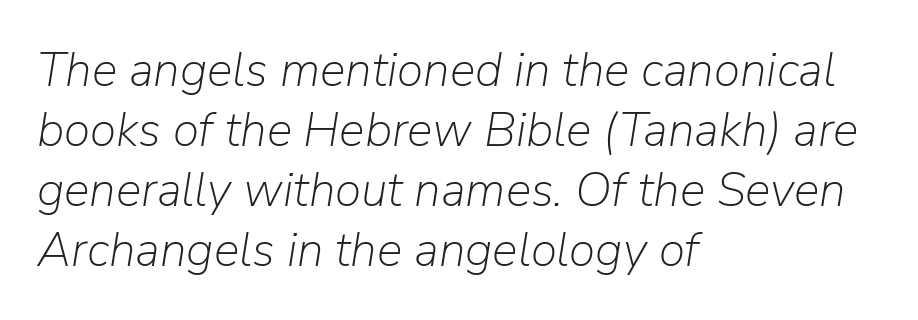
Q: Is the text bold? A: No.
Q: Is the text italic (slanted)? A: Yes, it leans right by about 9 degrees.
Q: Is the text underlined? A: No.
Q: How is the paragraph aligned? A: Left-aligned.
Q: Is the spacing between letters normal or unusually wide? A: Normal.
Q: Is the spacing between lines tight, normal or loose? A: Normal.
Q: Width (condensed, normal, or wide)? A: Normal.
Q: Stroke contrast? A: Low.
Q: x-height? A: Medium.
Q: Monospaced? A: No.
